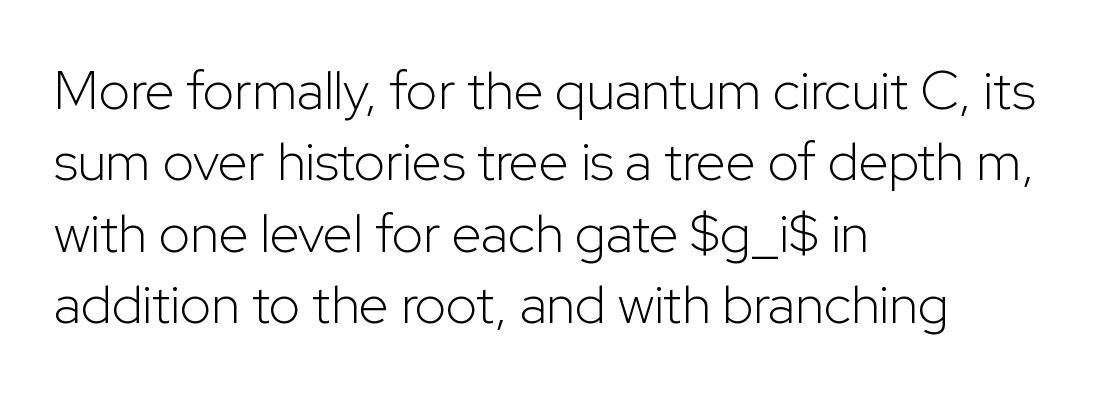
Q: Is the text bold? A: No.
Q: Is the text italic (slanted)? A: No, it is upright.
Q: Is the typeface a serif or a sans-serif typeface? A: Sans-serif.
Q: Is the text underlined? A: No.
Q: How is the paragraph aligned? A: Left-aligned.
Q: Is the spacing between letters normal or unusually wide? A: Normal.
Q: Is the spacing between lines tight, normal or loose? A: Normal.
Q: Width (condensed, normal, or wide)? A: Normal.
Q: Stroke contrast? A: Low.
Q: x-height? A: Medium.
Q: Monospaced? A: No.
